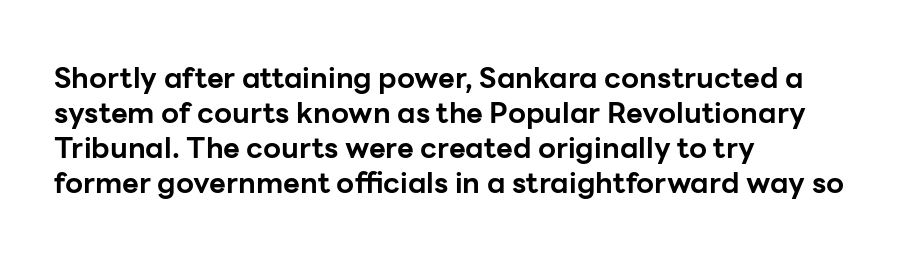
The image shows 29 px bold sans-serif type, upright; set left-aligned, line spacing 1.21x, normal letter spacing, not underlined; low stroke contrast and a medium x-height.
